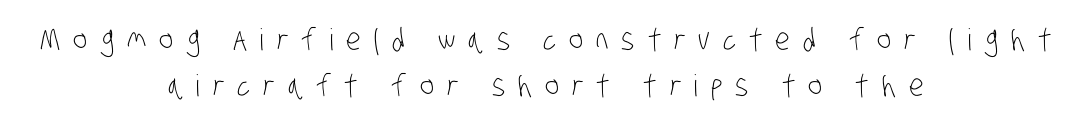
The image shows 30 px light, condensed sans-serif type; set centered, normal line spacing (1.55x), unusually wide letter spacing (+0.43 em), not underlined; low stroke contrast and a large x-height.
